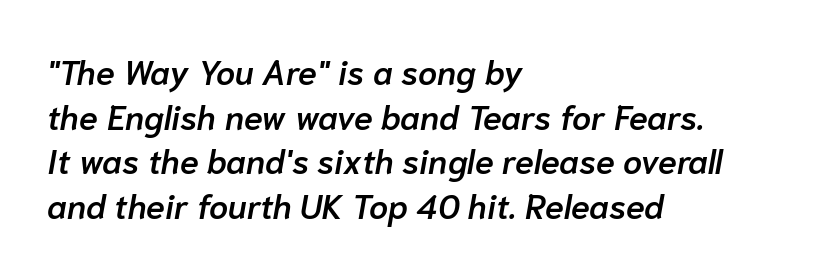
The horizontal fit of the characters is conventional and even. Regarding leading, the lines here are spaced in the standard way. Notice the strokes are somewhat thickened but not fully heavy: this is a semibold. If you drew a ruler down the left edge, every line would touch it. The letters advance in unequal steps, a hallmark of proportional type. Descenders are the only things crossing below the line.
